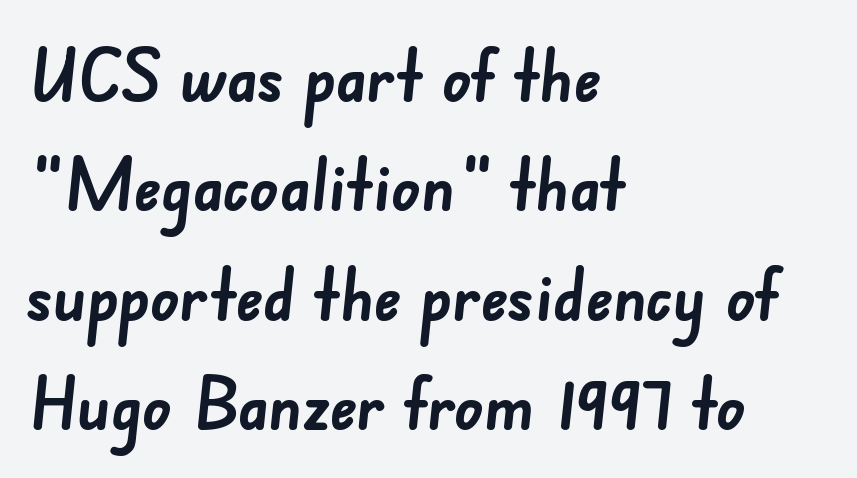
Q: Is the text bold? A: Yes.
Q: Is the typeface a serif or a sans-serif typeface? A: Sans-serif.
Q: Is the text underlined? A: No.
Q: How is the paragraph aligned? A: Left-aligned.
Q: Is the spacing between letters normal or unusually wide? A: Normal.
Q: Is the spacing between lines tight, normal or loose? A: Normal.
Q: Width (condensed, normal, or wide)? A: Normal.
Q: Stroke contrast? A: Low.
Q: x-height? A: Small.
Q: Monospaced? A: No.
